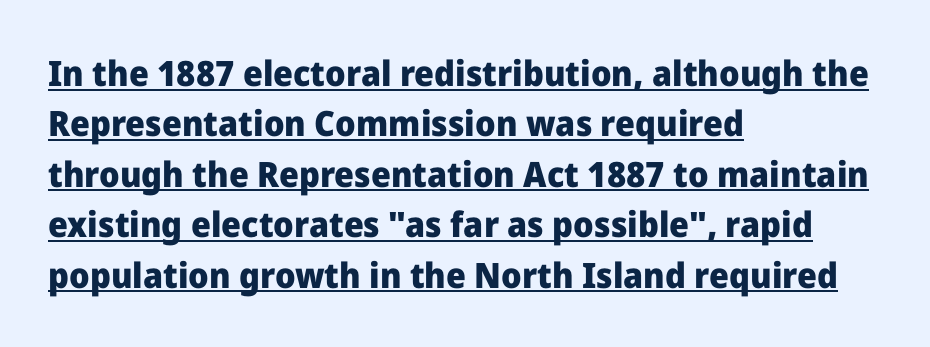
Each letter keeps its own natural width here, so spacing adapts to shape. The characters look thick and weighty, a clear bold. The designer left line spacing at the default. The font's upright variant was chosen for this text.
